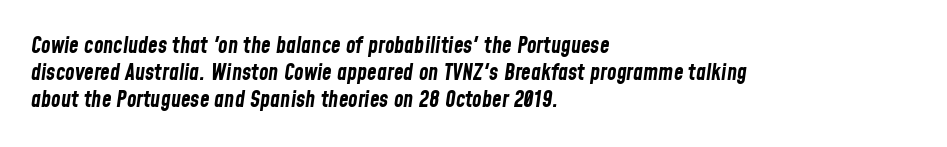
The image shows 22 px bold type, italic (leaning right); set left-aligned, line spacing 1.22x, normal letter spacing, not underlined.
